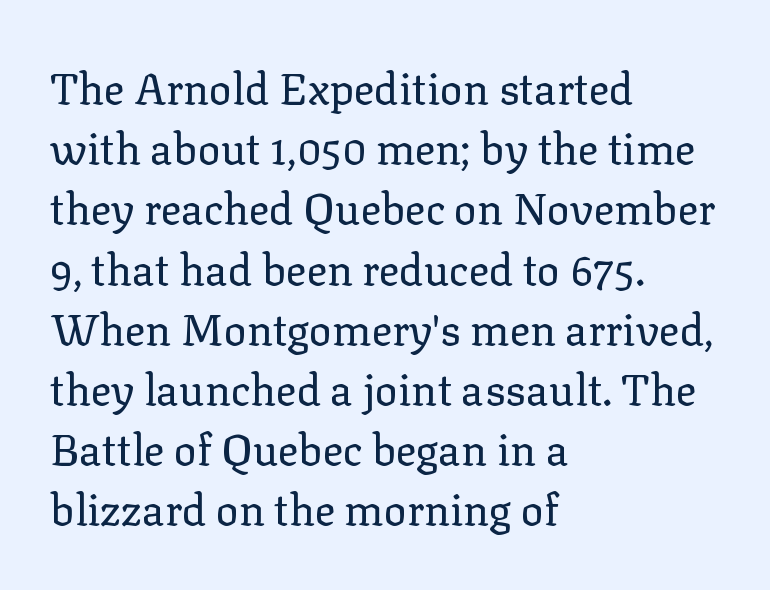
The image shows 43 px regular-weight serif type, upright; set left-aligned, normal line spacing (1.4x), normal letter spacing, not underlined; low stroke contrast and a medium x-height.
